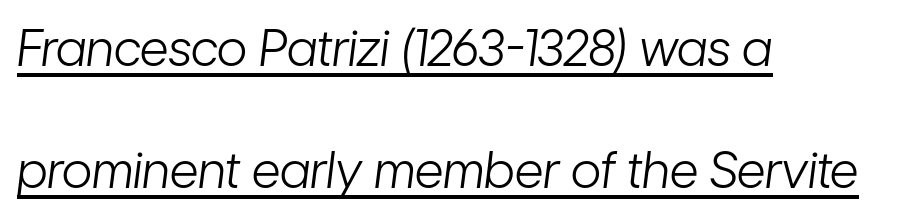
Stem width sits at or under what a default text font uses. Tracking here is standard; glyphs follow each other at the usual distance. Caption: multi-line text, flush left, ragged right. Baseline-to-baseline distance is far greater than the letter height. You could not count columns in this text — the font is proportionally spaced. Notice how a bar underscores the lettering throughout.
